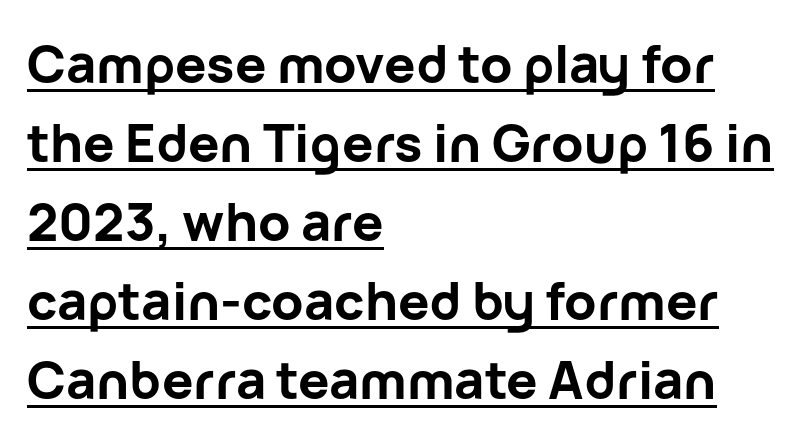
{"serif": "no", "italic": "no", "bold": "yes", "weight": "bold", "width": "normal", "stroke_contrast": "low", "x_height": "medium", "monospaced": "no", "underline": "yes", "align": "left", "line_spacing": "normal", "line_spacing_ratio": 1.52, "letter_spacing": "normal", "letter_spacing_em": 0.0, "glyph_px": 52}
